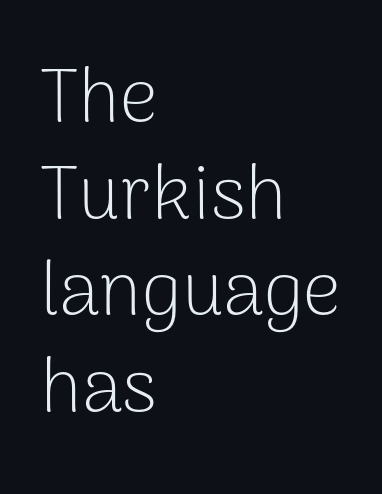
The image shows 75 px light sans-serif type, upright; set left-aligned, normal line spacing (1.29x), normal letter spacing, not underlined; low stroke contrast and a medium x-height.
